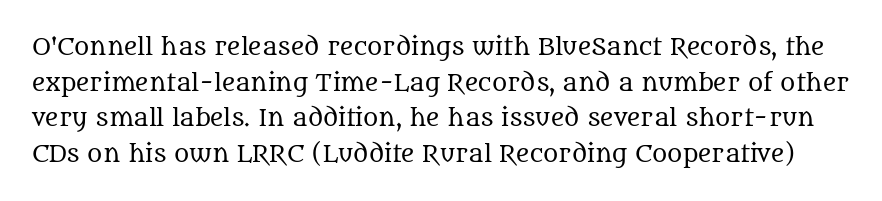
{"italic": "no", "bold": "no", "underline": "no", "line_spacing": "normal", "line_spacing_ratio": 1.55, "letter_spacing": "normal", "letter_spacing_em": 0.0, "glyph_px": 23}
